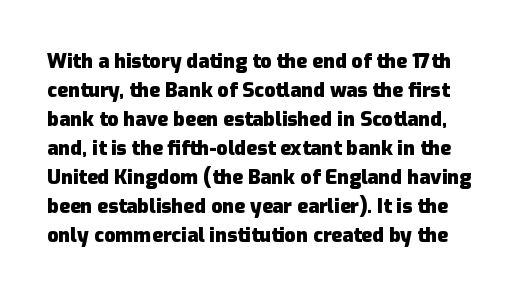
{"italic": "no", "bold": "yes", "underline": "no", "line_spacing": "normal", "line_spacing_ratio": 1.45, "letter_spacing": "normal", "letter_spacing_em": 0.0, "glyph_px": 20}
